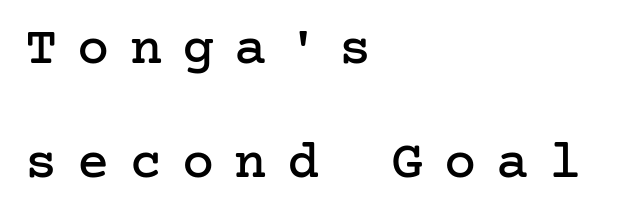
The image shows 54 px serif type, upright; set left-aligned, loose line spacing (2.12x), unusually wide letter spacing (+0.37 em), not underlined; low stroke contrast and a medium x-height.
